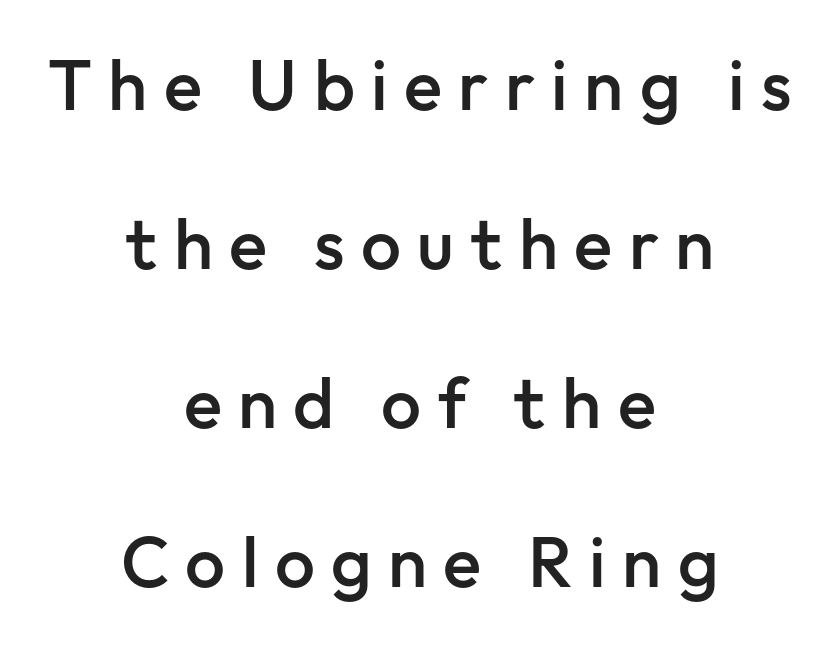
Bold? Not quite — semibold, heavier than regular but stopping short. The typeface chosen for these lines omits serifs. Characters follow at a spacing far wider than the type designer built in. The whitespace from short lines is split evenly between both sides. Baseline-to-baseline distance is far greater than the letter height. The letters stand straight up with perfectly vertical stems.
